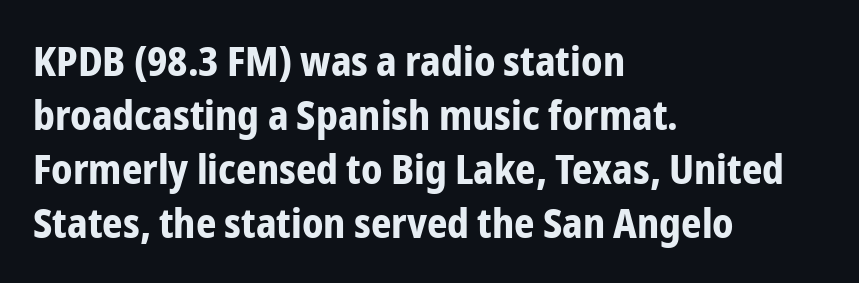
One glance says typical: line gaps are just what's usual. Nope, not italic — everything's standing straight. Does the weight exceed regular? Yes, all the way to bold. A typesetter would label this face a sans. Words appear dense and cohesive because spacing is normal.
